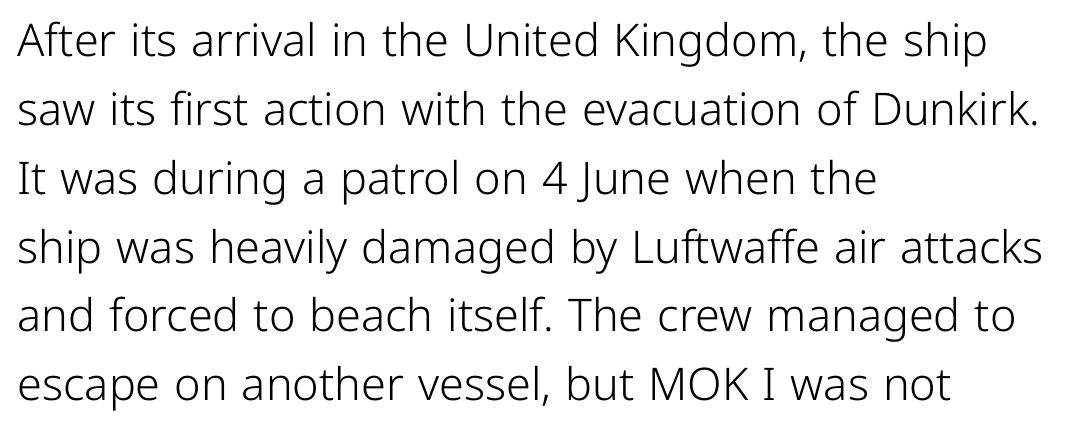
{"serif": "no", "italic": "no", "bold": "no", "weight": "light", "width": "normal", "stroke_contrast": "low", "x_height": "medium", "monospaced": "no", "underline": "no", "align": "left", "line_spacing": "normal", "line_spacing_ratio": 1.53, "letter_spacing": "normal", "letter_spacing_em": 0.0, "glyph_px": 45}
